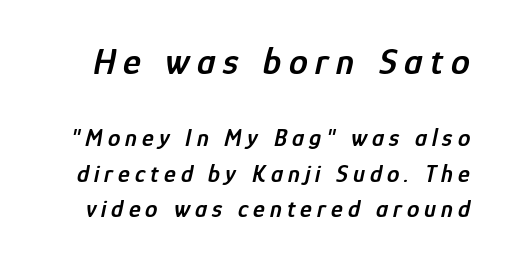
The image shows 38 px semibold, condensed type, italic (leaning right); set normal line spacing (1.42x), unusually wide letter spacing (+0.2 em), not underlined; the first (top) block is 1.52x larger; low stroke contrast and a medium x-height.
